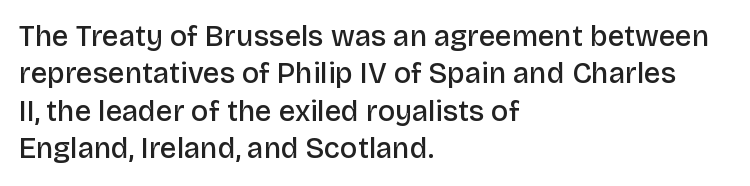
Q: Is the text bold? A: Semi-bold.
Q: Is the text italic (slanted)? A: No, it is upright.
Q: Is the typeface a serif or a sans-serif typeface? A: Sans-serif.
Q: Is the text underlined? A: No.
Q: How is the paragraph aligned? A: Left-aligned.
Q: Is the spacing between letters normal or unusually wide? A: Normal.
Q: Is the spacing between lines tight, normal or loose? A: Normal.
Q: Width (condensed, normal, or wide)? A: Normal.
Q: Stroke contrast? A: Low.
Q: x-height? A: Large.
Q: Monospaced? A: No.
